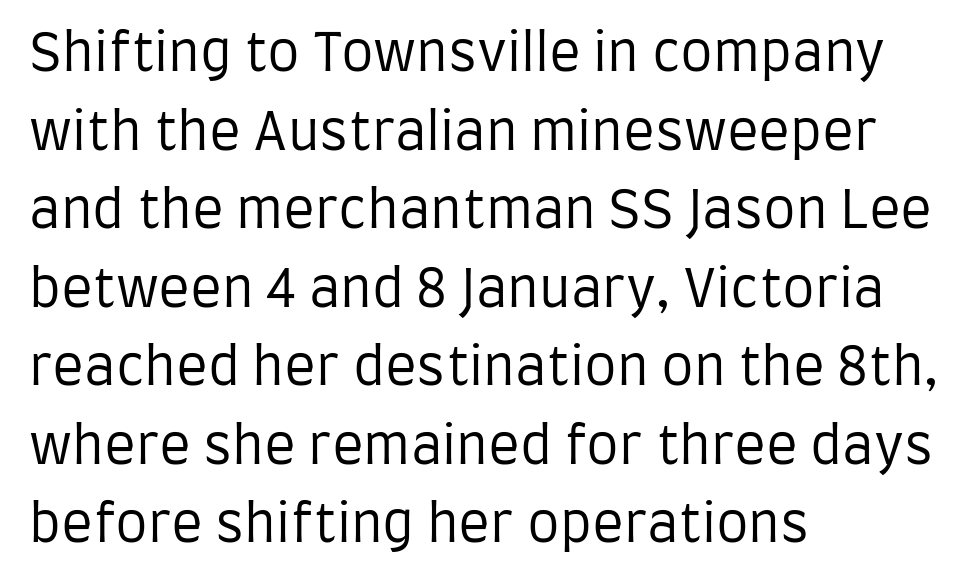
Italic: no, the glyphs are upright roman. This sample is left-justified, so line endings fall wherever the words run out. The line texture is even and compact thanks to regular tracking. The characters display no serif detailing; their extremities are plain. Summary of weight: not heavy and not bold.
